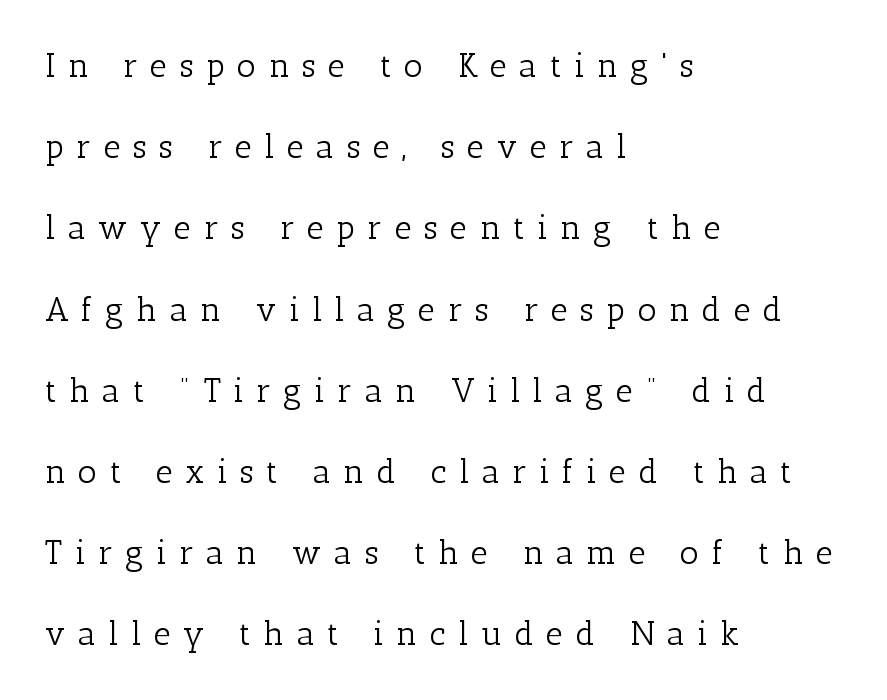
Stroke thickness stays within the range of a standard reading face or lighter. The letters stand straight up with perfectly vertical stems. Classification — serif. Substantial extra tracking has been applied to these lines. Only glyphs here, with clear space below each row.
